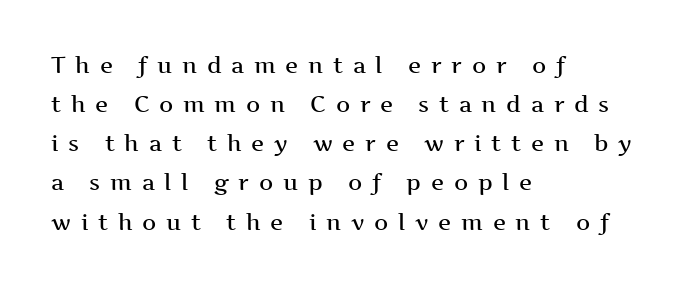
Q: Is the text bold? A: Semi-bold.
Q: Is the text italic (slanted)? A: No, it is upright.
Q: Is the text underlined? A: No.
Q: How is the paragraph aligned? A: Left-aligned.
Q: Is the spacing between letters normal or unusually wide? A: Unusually wide.
